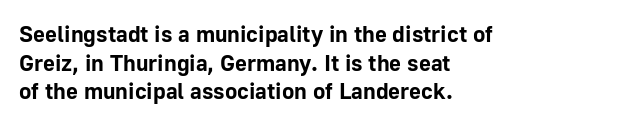
In CSS terms this would be text-align: left. On the weight axis this lands at bold, roughly 700. No word sits above an underline. Regarding leading, the lines here are spaced in the standard way. Quick note: not italic, upright. Glyph-to-glyph distance matches everyday printed text.
